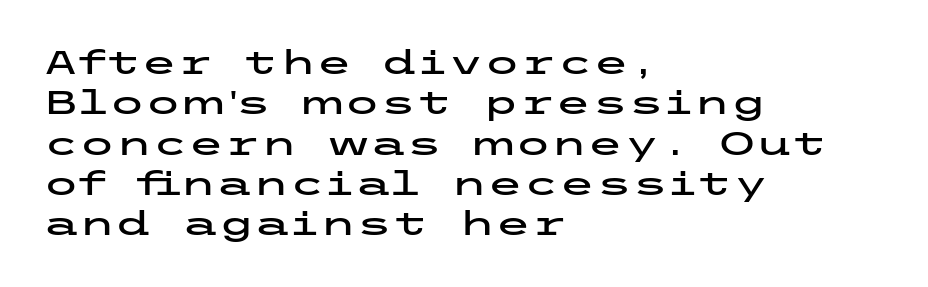
The image shows 33 px wide sans-serif type, upright; set left-aligned, line spacing 1.22x, normal letter spacing, not underlined; low stroke contrast and a medium x-height.
